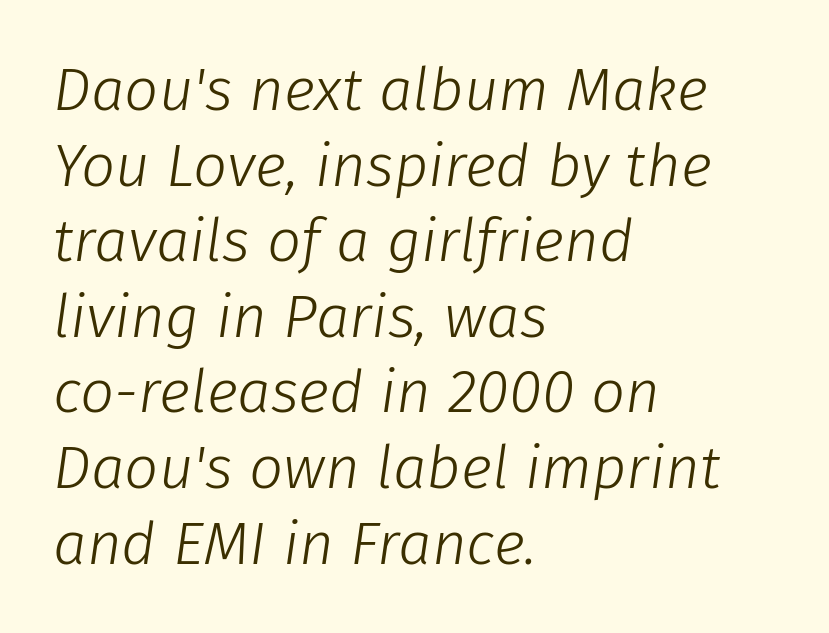
{"italic": "yes", "lean": "right", "slant_degrees": 8, "bold": "no", "weight": "light", "width": "normal", "stroke_contrast": "low", "x_height": "medium", "monospaced": "no", "underline": "no", "align": "left", "line_spacing": "normal", "line_spacing_ratio": 1.26, "letter_spacing": "normal", "letter_spacing_em": 0.0, "glyph_px": 60}
